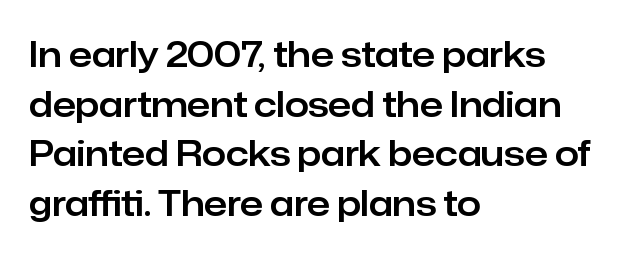
The image shows 34 px sans-serif type, upright; set left-aligned, normal line spacing (1.46x), normal letter spacing, not underlined; low stroke contrast and a medium x-height.
